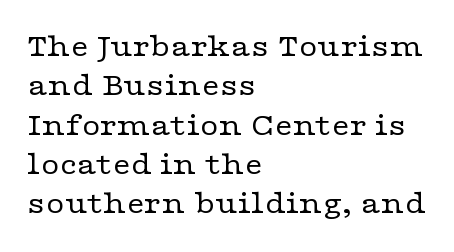
{"serif": "yes", "italic": "no", "bold": "no", "weight": "regular", "width": "wide", "stroke_contrast": "low", "x_height": "medium", "monospaced": "no", "underline": "no", "align": "left", "line_spacing_ratio": 1.23, "letter_spacing": "normal", "letter_spacing_em": 0.0, "glyph_px": 32}
